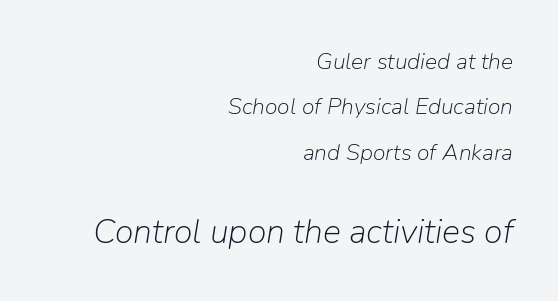
Q: Is the text bold? A: No.
Q: Is the text italic (slanted)? A: Yes, it leans right by about 9 degrees.
Q: Is the text underlined? A: No.
Q: How is the paragraph aligned? A: Right-aligned.
Q: Is the spacing between letters normal or unusually wide? A: Normal.
Q: Is the spacing between lines tight, normal or loose? A: Loose.
Q: Which block of text is set in a larger size, the first (top) or the second (bottom)? A: The second (bottom) one.
Q: Width (condensed, normal, or wide)? A: Normal.
Q: Stroke contrast? A: Low.
Q: x-height? A: Medium.
Q: Monospaced? A: No.
